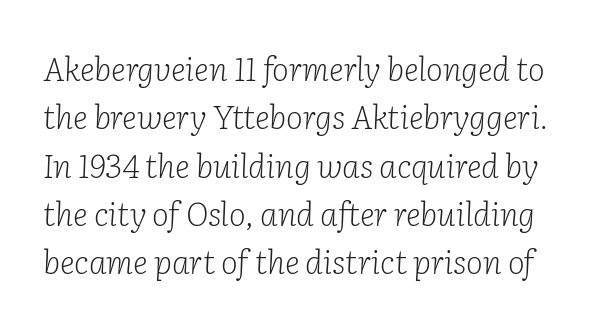
The face used here is seriffed, in the tradition of book romans. The font sits on the lighter half of the weight spectrum, regular included. Unmarked baselines from the first word to the last. Slanted lettering throughout.
